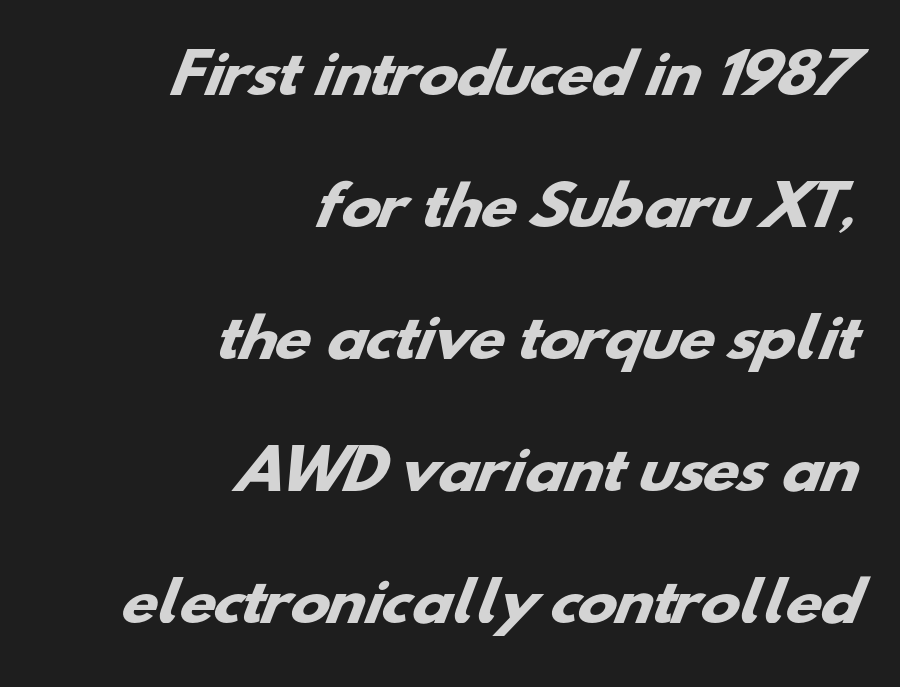
{"serif": "no", "bold": "yes", "weight": "heavy", "width": "wide", "stroke_contrast": "low", "x_height": "small", "monospaced": "no", "underline": "no", "align": "right", "line_spacing": "loose", "line_spacing_ratio": 2.49, "letter_spacing": "normal", "letter_spacing_em": 0.0, "glyph_px": 53}
